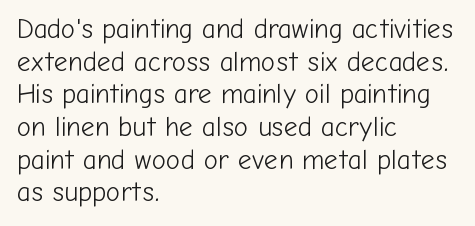
Q: Is the text bold? A: No.
Q: Is the text italic (slanted)? A: No, it is upright.
Q: Is the text underlined? A: No.
Q: How is the paragraph aligned? A: Left-aligned.
Q: Is the spacing between letters normal or unusually wide? A: Normal.
